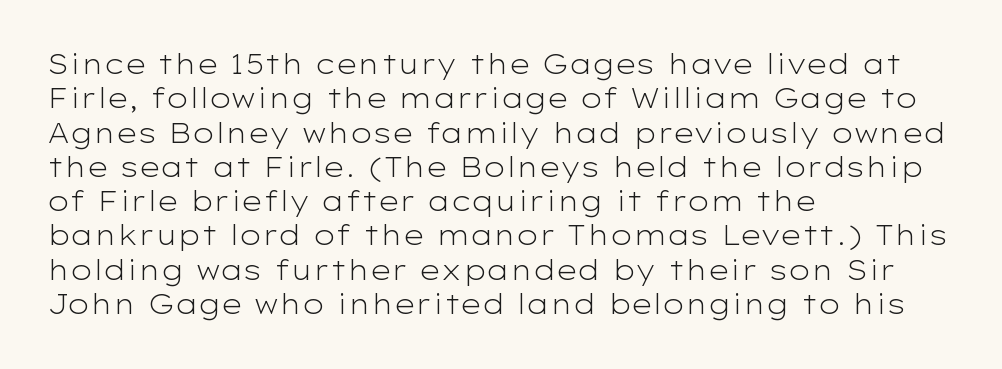
The letterforms sit at book weight or below. Honestly, the letter spacing is just normal — you wouldn't notice it. The type sits square on the baseline with zero lean. Unmarked baselines from the first word to the last. The text block is weighted toward the left margin, trailing off unevenly rightward. The designer left line spacing at the default.
